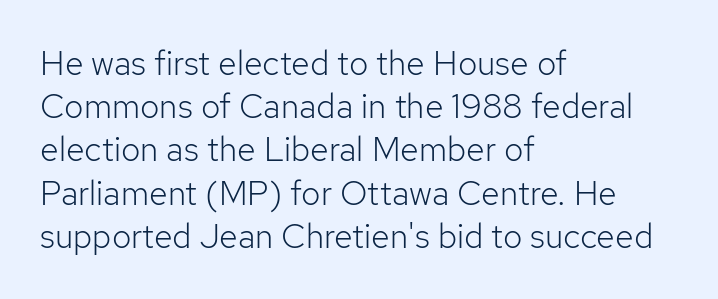
The image shows 34 px light sans-serif type, upright; set left-aligned, normal line spacing (1.27x), normal letter spacing, not underlined; low stroke contrast and a medium x-height.
